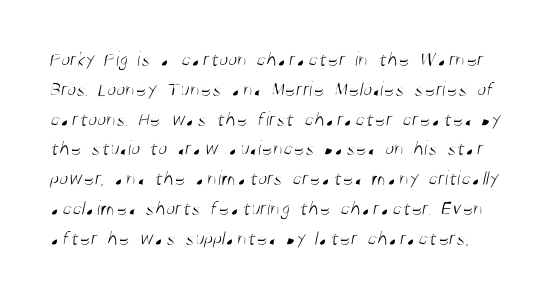
{"bold": "no", "underline": "no", "line_spacing": "normal", "line_spacing_ratio": 1.42, "letter_spacing": "normal", "letter_spacing_em": 0.0, "glyph_px": 21}
